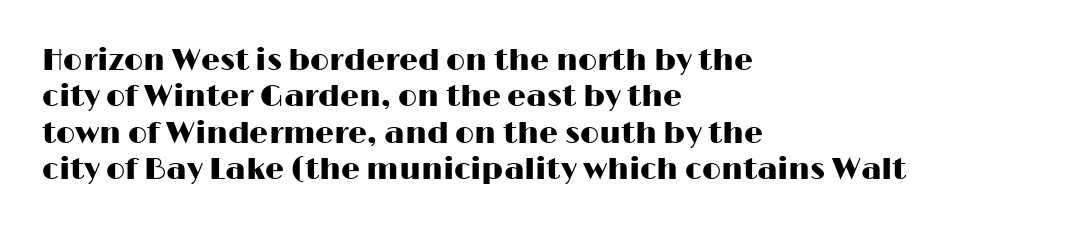
The image shows 30 px wide sans-serif type, upright; set left-aligned, line spacing 1.21x, normal letter spacing, not underlined; high stroke contrast and a medium x-height.
